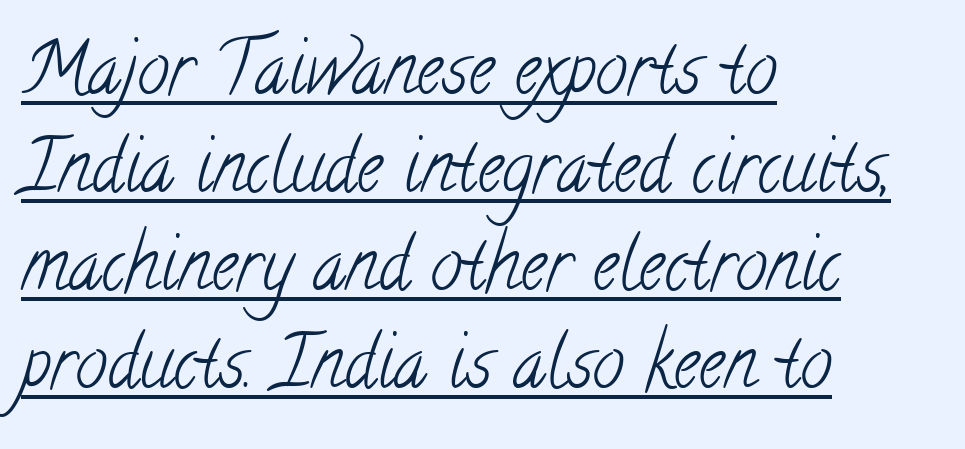
Q: Is the text bold? A: No.
Q: Is the typeface a serif or a sans-serif typeface? A: Serif.
Q: Is the text underlined? A: Yes.
Q: How is the paragraph aligned? A: Left-aligned.
Q: Is the spacing between letters normal or unusually wide? A: Normal.
Q: Is the spacing between lines tight, normal or loose? A: Normal.
Q: Width (condensed, normal, or wide)? A: Condensed.
Q: Stroke contrast? A: Low.
Q: x-height? A: Small.
Q: Monospaced? A: No.
